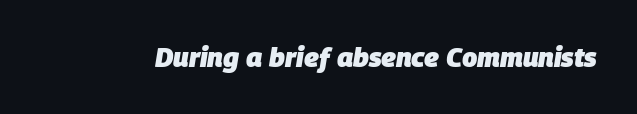
The image shows 27 px bold type, italic (leaning right); set normal letter spacing, not underlined.
